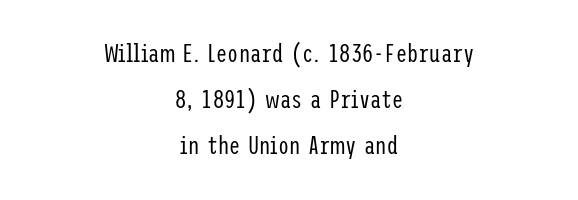
This reads as an unemphasized weight, regular at the heaviest. Ordinary non-slanted type is in use. A bare baseline throughout the passage. A student would call this center alignment; a typographer would say set centered.
